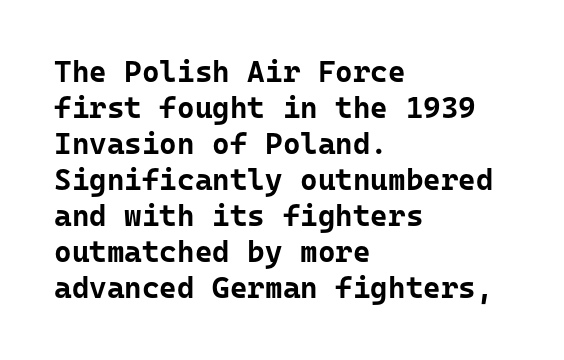
{"serif": "no", "italic": "no", "bold": "yes", "weight": "bold", "width": "normal", "stroke_contrast": "low", "x_height": "medium", "monospaced": "yes", "underline": "no", "align": "left", "line_spacing_ratio": 1.2, "letter_spacing": "normal", "letter_spacing_em": 0.0, "glyph_px": 30}
